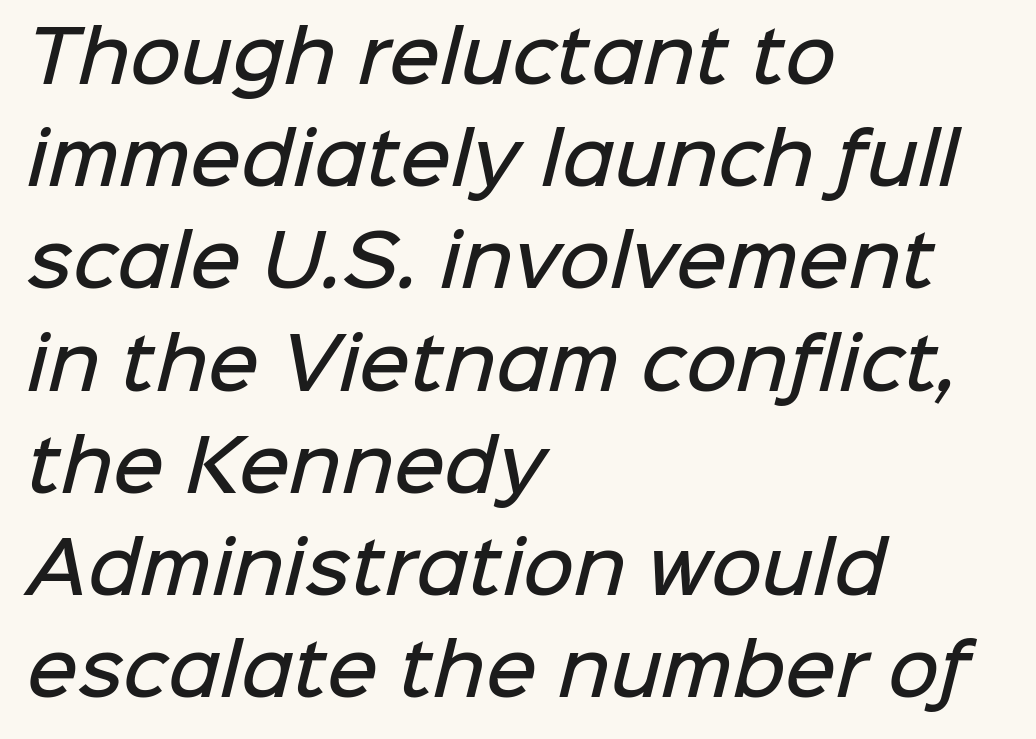
The image shows 70 px semibold sans-serif type; set left-aligned, normal line spacing (1.46x), normal letter spacing, not underlined; low stroke contrast and a medium x-height.
